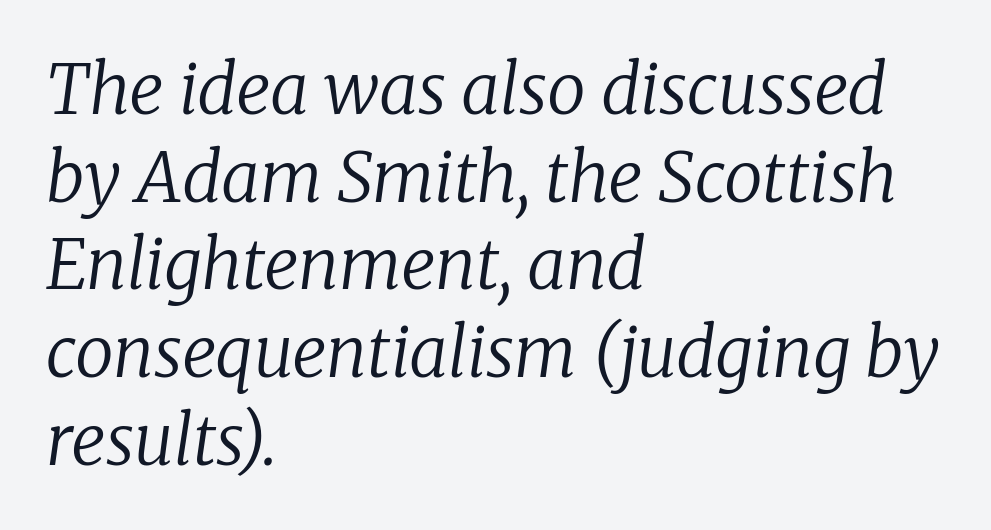
Q: Is the text bold? A: No.
Q: Is the text italic (slanted)? A: Yes, it leans right by about 8 degrees.
Q: Is the typeface a serif or a sans-serif typeface? A: Serif.
Q: Is the text underlined? A: No.
Q: How is the paragraph aligned? A: Left-aligned.
Q: Is the spacing between letters normal or unusually wide? A: Normal.
Q: Is the spacing between lines tight, normal or loose? A: Normal.
Q: Width (condensed, normal, or wide)? A: Normal.
Q: Stroke contrast? A: Low.
Q: x-height? A: Medium.
Q: Monospaced? A: No.
